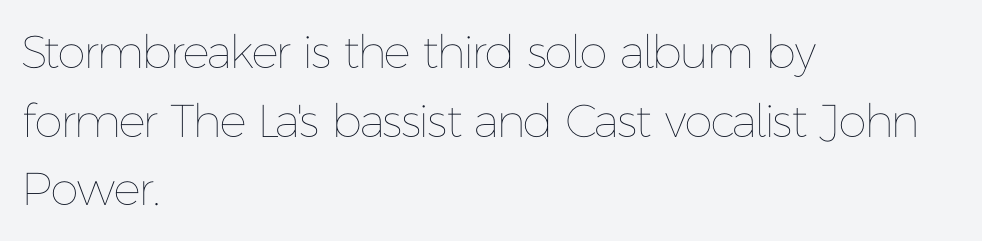
The image shows 46 px thin type, upright; set left-aligned, normal line spacing (1.49x), normal letter spacing, not underlined; low stroke contrast and a medium x-height.
